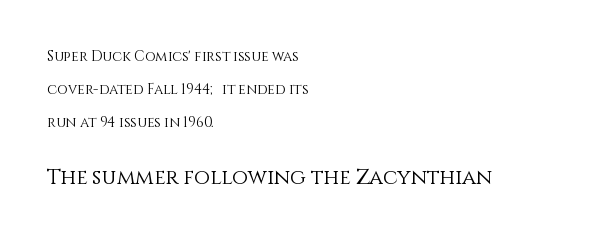
Beneath every word, the page is bare. The space between consecutive lines is lavish. Stems here are at most as thick as an everyday book face. The line texture is even and compact thanks to regular tracking. The block sitting lower on the canvas is the one with enlarged characters. Every character sits straight up, as roman type does.
